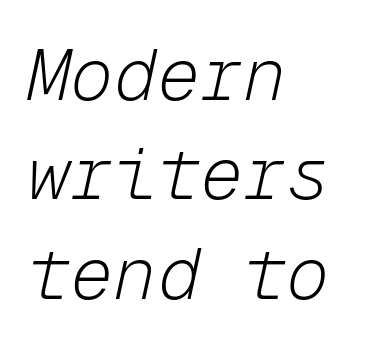
{"italic": "yes", "lean": "right", "slant_degrees": 12, "bold": "no", "weight": "light", "width": "normal", "stroke_contrast": "low", "x_height": "medium", "monospaced": "yes", "underline": "no", "align": "left", "line_spacing": "normal", "line_spacing_ratio": 1.38, "letter_spacing": "normal", "letter_spacing_em": 0.0, "glyph_px": 72}
